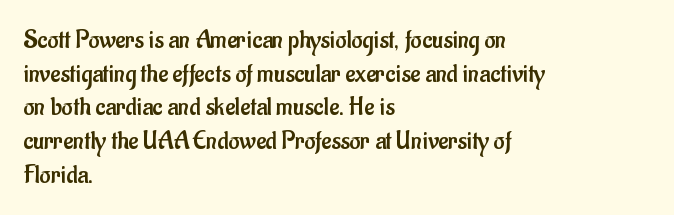
{"italic": "no", "bold": "no", "underline": "no", "align": "left", "line_spacing": "normal", "line_spacing_ratio": 1.25, "letter_spacing": "normal", "letter_spacing_em": 0.0, "glyph_px": 27}
